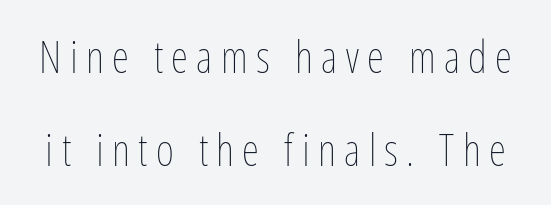
Q: Is the text bold? A: No.
Q: Is the text italic (slanted)? A: No, it is upright.
Q: Is the text underlined? A: No.
Q: Is the spacing between lines tight, normal or loose? A: Loose.
Q: Width (condensed, normal, or wide)? A: Condensed.
Q: Stroke contrast? A: Low.
Q: x-height? A: Medium.
Q: Monospaced? A: No.
